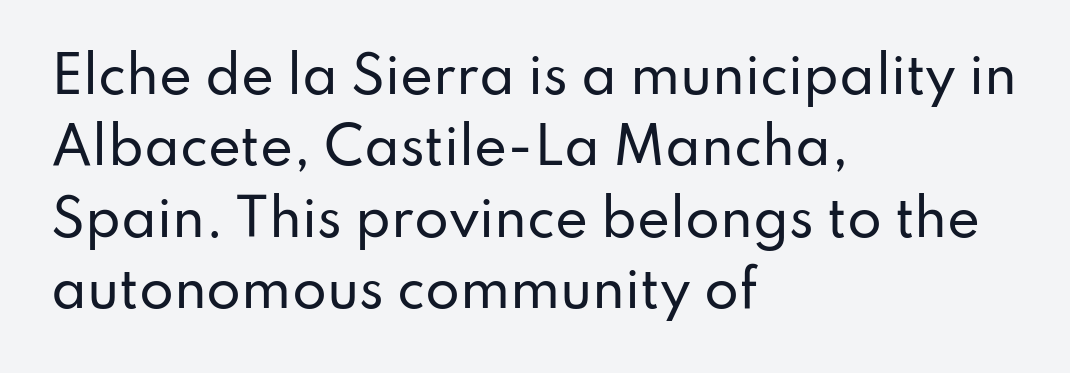
The rendering uses natural spacing where letterforms have individual widths. Serifs: no, the terminals of the letterforms are clean. Rows of type keep a routine distance in the vertical direction. Vertical strokes here are truly vertical.
